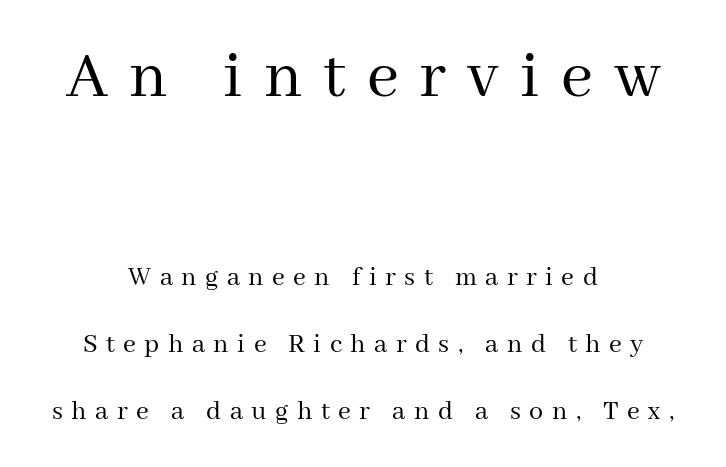
The image shows 70 px regular-weight serif type, upright; set centered, loose line spacing (2.4x), unusually wide letter spacing (+0.3 em), not underlined; the first (top) block is 2.5x larger; medium stroke contrast and a medium x-height.
